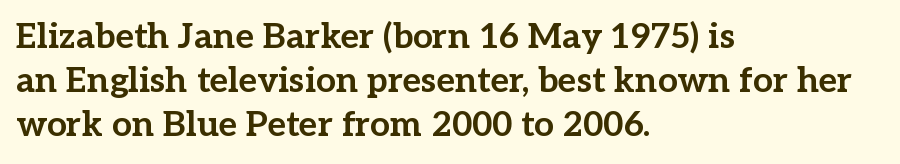
The image shows 35 px bold serif type, upright; set left-aligned, normal line spacing (1.26x), normal letter spacing, not underlined; low stroke contrast and a medium x-height.
